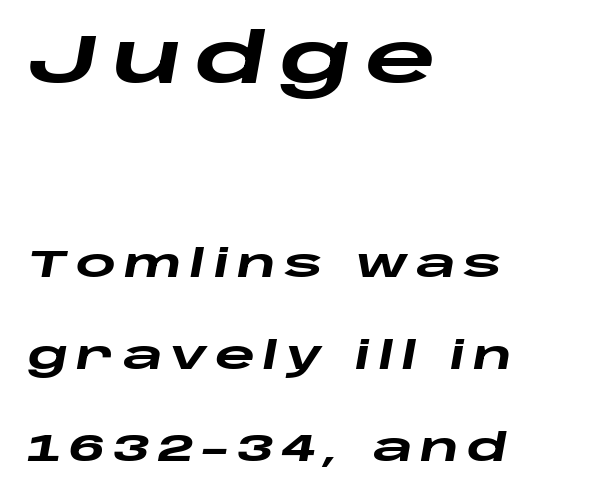
You could not count columns in this text — the font is proportionally spaced. If you drew a ruler down the left edge, every line would touch it. The axis of the letterforms is tilted away from vertical. The composition opens big and finishes small. The font is running at its bold setting. Decoration check: the copy has no underline.
